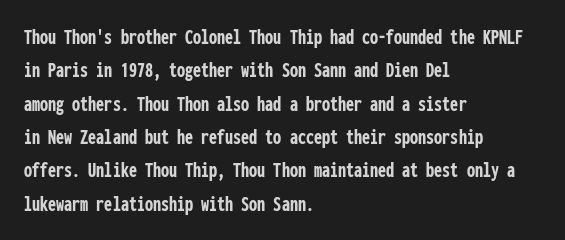
Every letter is thick-stroked: bold, no question. The space directly below the letters is spotless. How would I describe the line gaps? Plain and ordinary. A classic flush-left, rag-right setting is used for this passage. The specimen reads as upright at a glance.
